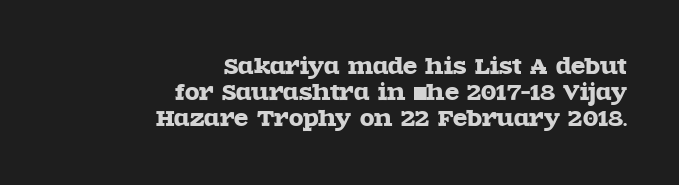
The image shows 21 px text type, upright; set right-aligned, normal line spacing (1.25x), normal letter spacing, not underlined.
